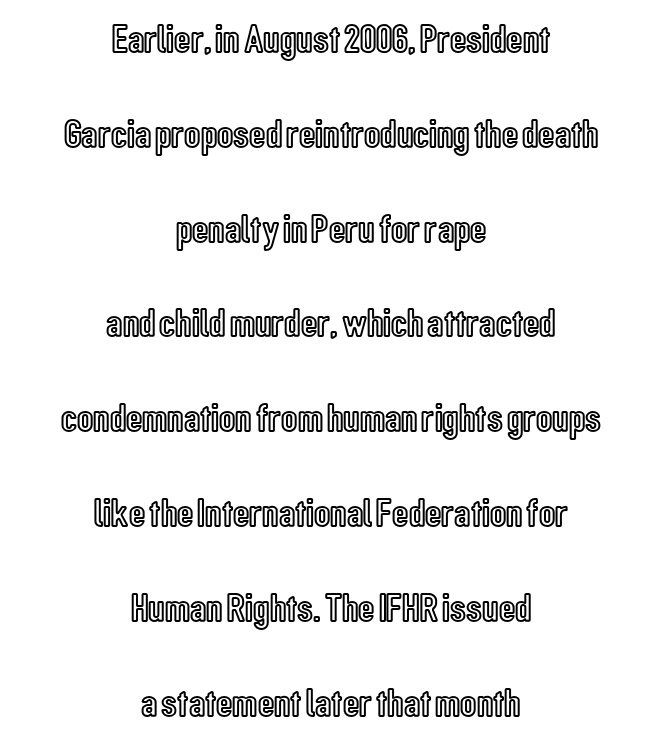
Q: Is the text italic (slanted)? A: No, it is upright.
Q: Is the text underlined? A: No.
Q: How is the paragraph aligned? A: Centered.
Q: Is the spacing between letters normal or unusually wide? A: Normal.
Q: Is the spacing between lines tight, normal or loose? A: Loose.
Q: Width (condensed, normal, or wide)? A: Condensed.
Q: x-height? A: Medium.
Q: Monospaced? A: No.
